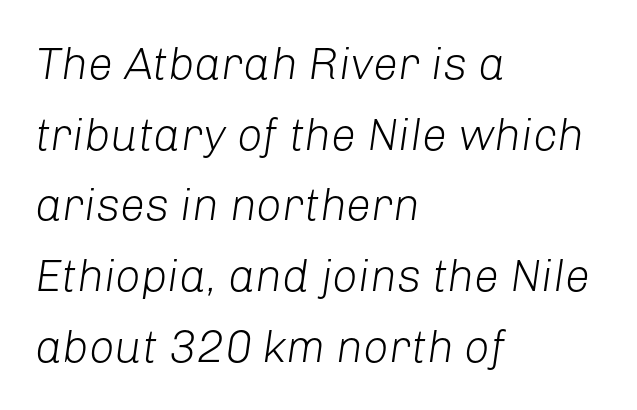
Q: Is the text bold? A: No.
Q: Is the text italic (slanted)? A: Yes, it leans right by about 8 degrees.
Q: Is the text underlined? A: No.
Q: How is the paragraph aligned? A: Left-aligned.
Q: Is the spacing between letters normal or unusually wide? A: Normal.
Q: Is the spacing between lines tight, normal or loose? A: Normal.
Q: Width (condensed, normal, or wide)? A: Normal.
Q: Stroke contrast? A: Low.
Q: x-height? A: Medium.
Q: Monospaced? A: No.
